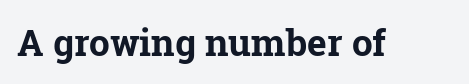
The image shows 37 px bold serif type, upright; set normal letter spacing, not underlined; low stroke contrast and a medium x-height.
